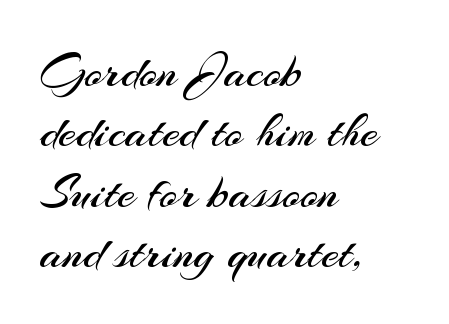
The image shows 49 px regular-weight sans-serif type; set left-aligned, line spacing 1.23x, normal letter spacing, not underlined; medium stroke contrast and a small x-height.
